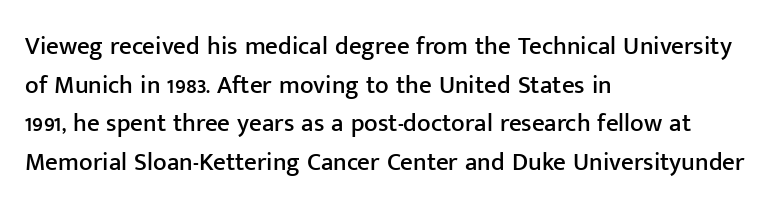
Inter-character spacing is left at the font's built-in metrics. Quick note: underline off. Horizontal alignment here is leftward, the default for most running prose. Posture: vertical. Line spacing here is normal.
